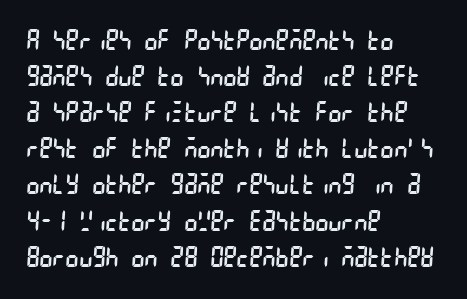
The image shows 28 px regular-weight, condensed sans-serif type; set left-aligned, normal line spacing (1.29x), normal letter spacing, not underlined; low stroke contrast and a large x-height.
